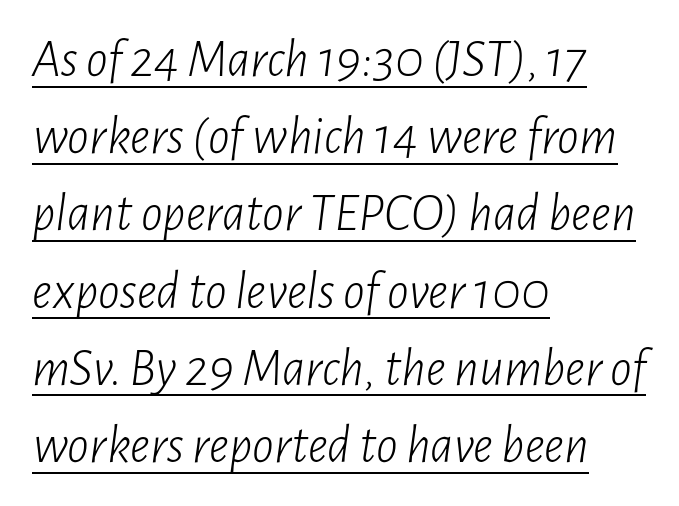
{"italic": "yes", "lean": "right", "slant_degrees": 7, "bold": "no", "weight": "light", "width": "condensed", "stroke_contrast": "low", "x_height": "medium", "monospaced": "no", "underline": "yes", "align": "left", "line_spacing": "normal", "line_spacing_ratio": 1.43, "letter_spacing": "normal", "letter_spacing_em": 0.0, "glyph_px": 54}
